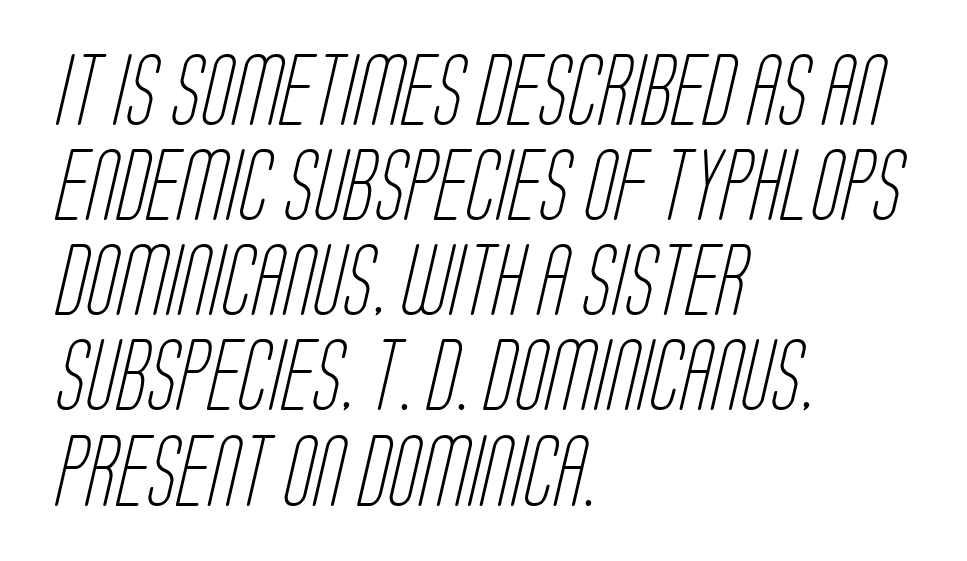
Q: Is the text bold? A: No.
Q: Is the typeface a serif or a sans-serif typeface? A: Sans-serif.
Q: Is the text underlined? A: No.
Q: How is the paragraph aligned? A: Left-aligned.
Q: Is the spacing between letters normal or unusually wide? A: Normal.
Q: Is the spacing between lines tight, normal or loose? A: Normal.
Q: Width (condensed, normal, or wide)? A: Condensed.
Q: Stroke contrast? A: Low.
Q: x-height? A: Large.
Q: Monospaced? A: No.
